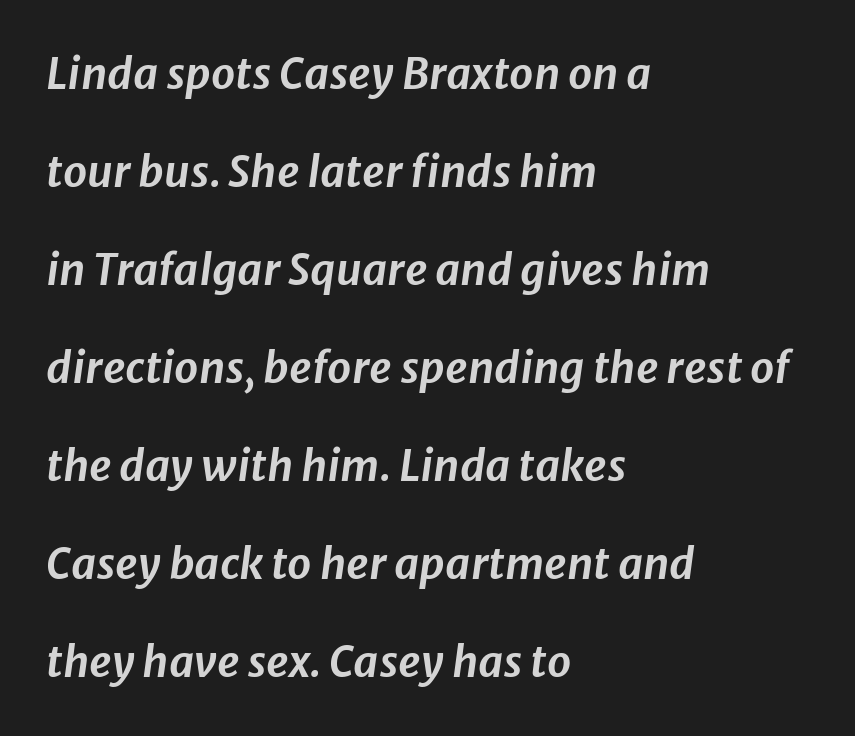
{"italic": "yes", "lean": "right", "slant_degrees": 8, "width": "normal", "stroke_contrast": "low", "x_height": "medium", "monospaced": "no", "underline": "no", "align": "left", "line_spacing": "loose", "line_spacing_ratio": 2.28, "letter_spacing": "normal", "letter_spacing_em": 0.0, "glyph_px": 43}
